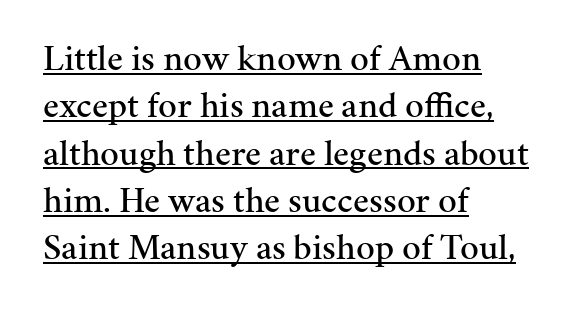
These characters rest on top of a visible drawn line. Evenly set lines give the paragraph a standard silhouette. Between one letter and the next there's only the usual sliver of space. Are there feet on the stems? There are — it's a serif. The compositor pushed each line to the left boundary.
